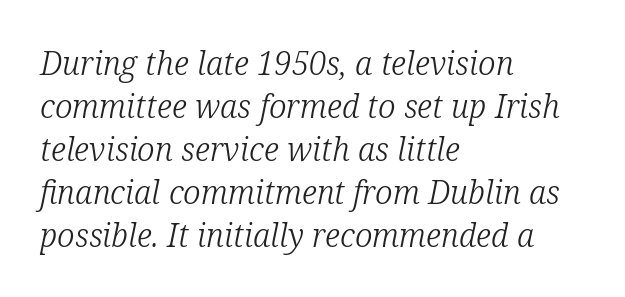
{"serif": "yes", "italic": "yes", "lean": "right", "slant_degrees": 12, "bold": "no", "weight": "light", "width": "normal", "stroke_contrast": "low", "x_height": "medium", "monospaced": "no", "underline": "no", "align": "left", "line_spacing": "normal", "line_spacing_ratio": 1.34, "letter_spacing": "normal", "letter_spacing_em": 0.0, "glyph_px": 32}
